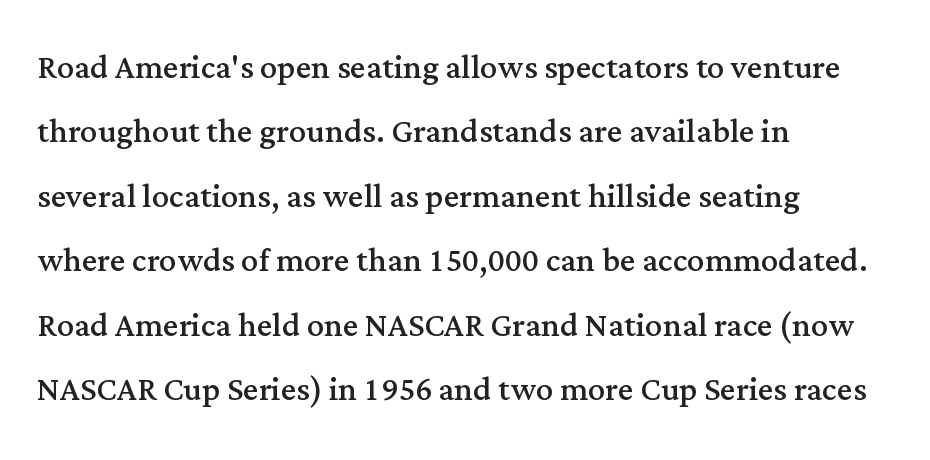
The strokes are not fattened; the text isn't bold. Clear beneath every line of the passage. This block has exactly the height ordinary leading produces. Is the letter spacing exaggerated? No — it looks like the ordinary default. Serifs: yes, visible at the terminals of the letterforms. The passage shown is typed in a proportional face where columns would drift.
